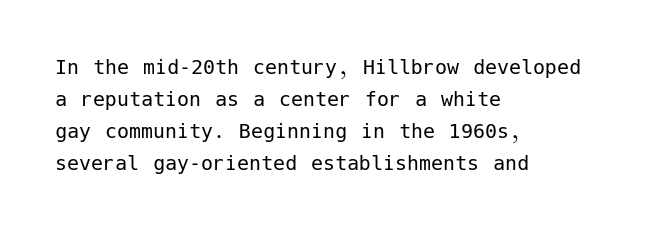
{"italic": "no", "bold": "no", "underline": "no", "align": "left", "line_spacing": "normal", "line_spacing_ratio": 1.34, "letter_spacing": "normal", "letter_spacing_em": 0.0, "glyph_px": 24}
